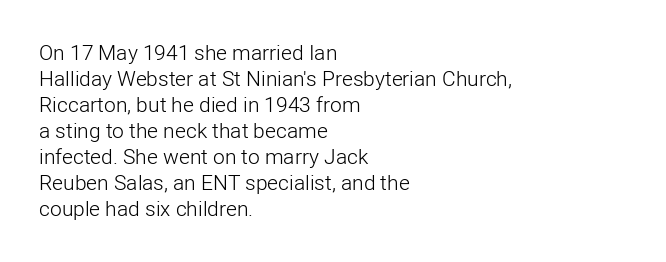
{"italic": "no", "bold": "no", "underline": "no", "align": "left", "line_spacing_ratio": 1.24, "letter_spacing": "normal", "letter_spacing_em": 0.0, "glyph_px": 21}
